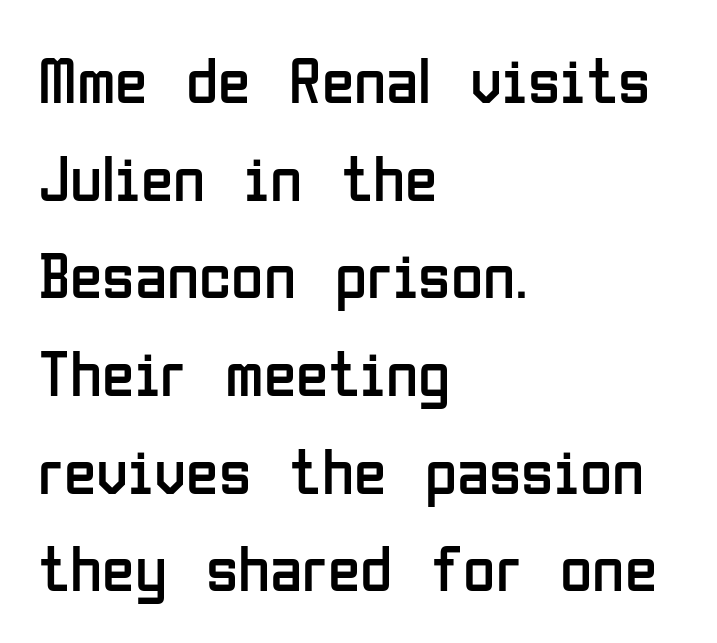
Q: Is the text bold? A: No.
Q: Is the text italic (slanted)? A: No, it is upright.
Q: Is the typeface a serif or a sans-serif typeface? A: Sans-serif.
Q: Is the text underlined? A: No.
Q: How is the paragraph aligned? A: Left-aligned.
Q: Is the spacing between letters normal or unusually wide? A: Normal.
Q: Is the spacing between lines tight, normal or loose? A: Normal.
Q: Width (condensed, normal, or wide)? A: Condensed.
Q: Stroke contrast? A: Low.
Q: x-height? A: Medium.
Q: Monospaced? A: No.
